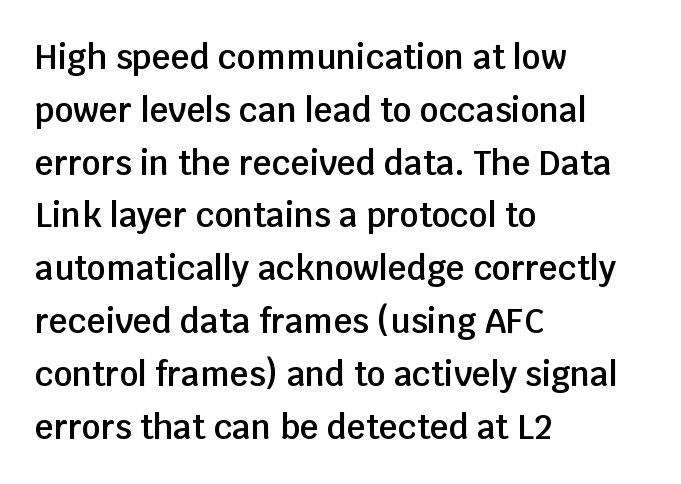
{"serif": "no", "italic": "no", "bold": "semi", "weight": "semibold", "width": "normal", "stroke_contrast": "low", "x_height": "large", "monospaced": "no", "underline": "no", "align": "left", "line_spacing": "normal", "line_spacing_ratio": 1.6, "letter_spacing": "normal", "letter_spacing_em": 0.0, "glyph_px": 33}
